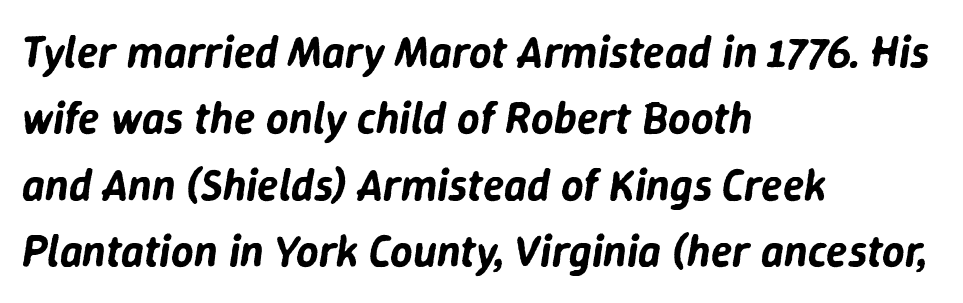
Q: Is the text italic (slanted)? A: Yes, it leans right by about 9 degrees.
Q: Is the text underlined? A: No.
Q: How is the paragraph aligned? A: Left-aligned.
Q: Is the spacing between letters normal or unusually wide? A: Normal.
Q: Is the spacing between lines tight, normal or loose? A: Normal.
Q: Width (condensed, normal, or wide)? A: Normal.
Q: Stroke contrast? A: Low.
Q: x-height? A: Medium.
Q: Monospaced? A: No.
